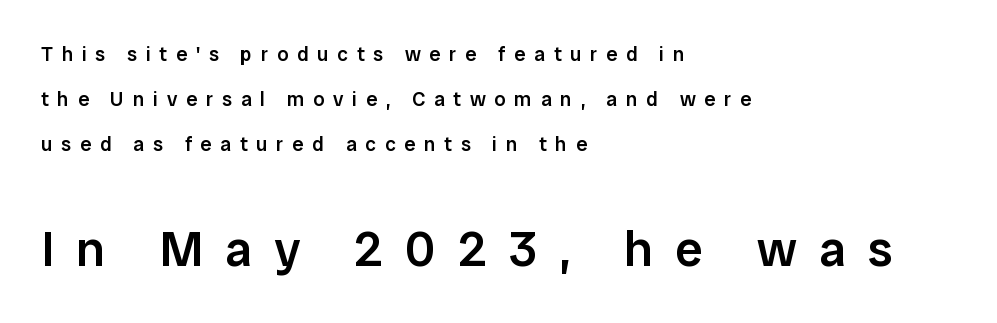
Q: Is the text bold? A: Semi-bold.
Q: Is the text italic (slanted)? A: No, it is upright.
Q: Is the typeface a serif or a sans-serif typeface? A: Sans-serif.
Q: Is the text underlined? A: No.
Q: How is the paragraph aligned? A: Left-aligned.
Q: Is the spacing between letters normal or unusually wide? A: Unusually wide.
Q: Is the spacing between lines tight, normal or loose? A: Loose.
Q: Which block of text is set in a larger size, the first (top) or the second (bottom)? A: The second (bottom) one.
Q: Width (condensed, normal, or wide)? A: Normal.
Q: Stroke contrast? A: Low.
Q: x-height? A: Medium.
Q: Monospaced? A: No.
